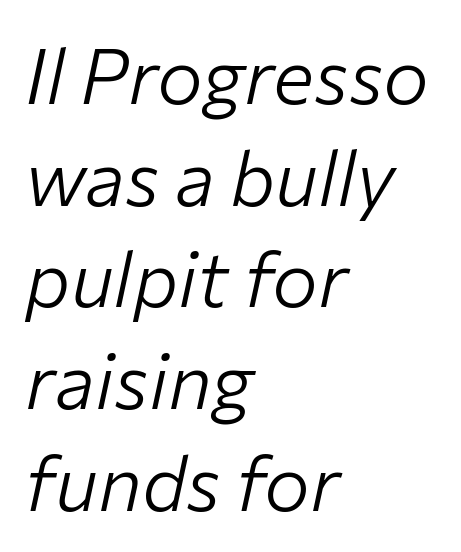
The image shows 77 px light type, italic (leaning right); set left-aligned, normal line spacing (1.32x), normal letter spacing, not underlined; low stroke contrast and a medium x-height.
